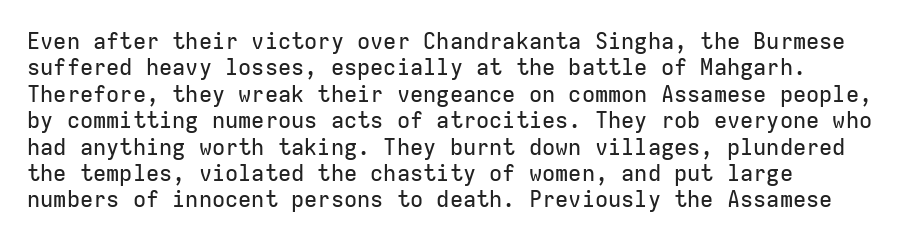
The image shows 22 px text type, upright; set line spacing 1.2x, normal letter spacing, not underlined.
